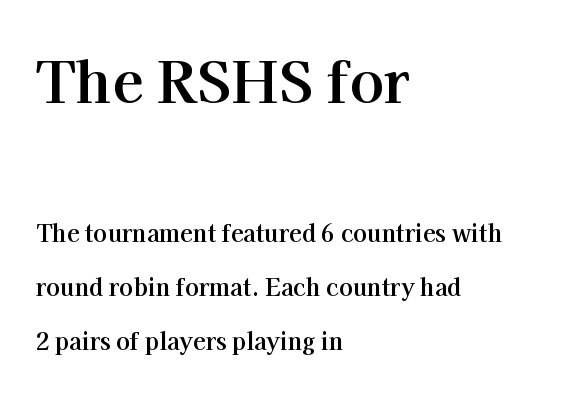
Q: Is the text bold? A: Yes.
Q: Is the text italic (slanted)? A: No, it is upright.
Q: Is the typeface a serif or a sans-serif typeface? A: Serif.
Q: Is the text underlined? A: No.
Q: How is the paragraph aligned? A: Left-aligned.
Q: Is the spacing between letters normal or unusually wide? A: Normal.
Q: Is the spacing between lines tight, normal or loose? A: Loose.
Q: Which block of text is set in a larger size, the first (top) or the second (bottom)? A: The first (top) one.
Q: Width (condensed, normal, or wide)? A: Normal.
Q: Stroke contrast? A: High.
Q: x-height? A: Medium.
Q: Monospaced? A: No.
